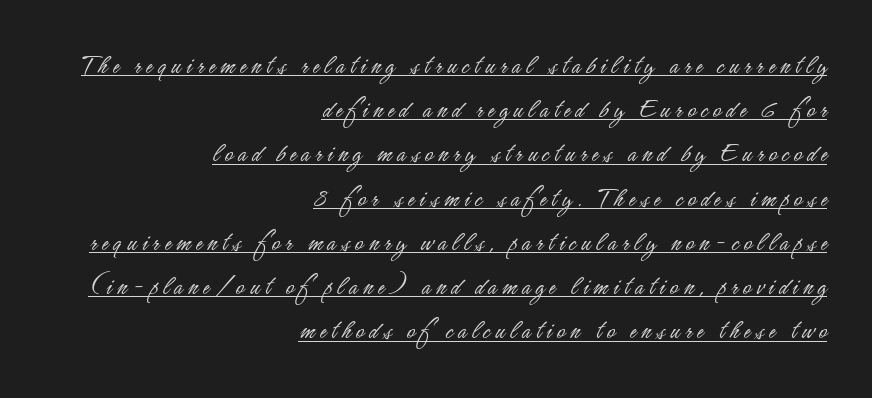
Decoration check: the copy is underlined. Weight: in the light-to-regular range. The face used here is a sans, in the tradition of grotesques and geometrics. Do the characters align in a grid? No, the font is proportional.
